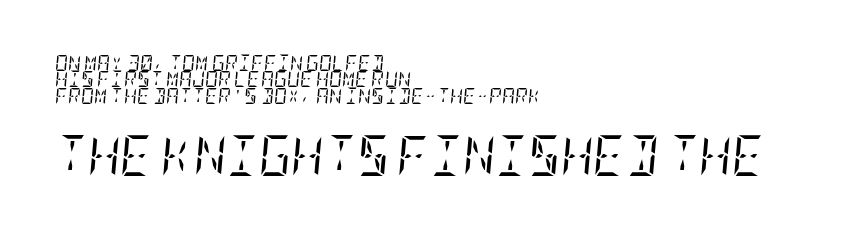
The image shows 40 px regular-weight, condensed serif type, italic (leaning right); set left-aligned, tight line spacing (1.02x), normal letter spacing, not underlined; the second (bottom) block is 2.5x larger; low stroke contrast and a large x-height.
